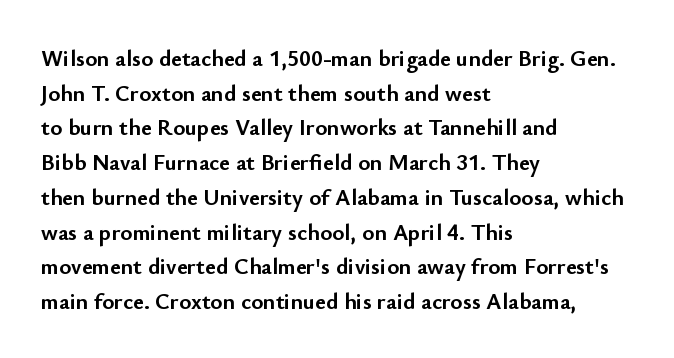
Q: Is the text bold? A: Yes.
Q: Is the text italic (slanted)? A: No, it is upright.
Q: Is the text underlined? A: No.
Q: How is the paragraph aligned? A: Left-aligned.
Q: Is the spacing between letters normal or unusually wide? A: Normal.
Q: Is the spacing between lines tight, normal or loose? A: Normal.
